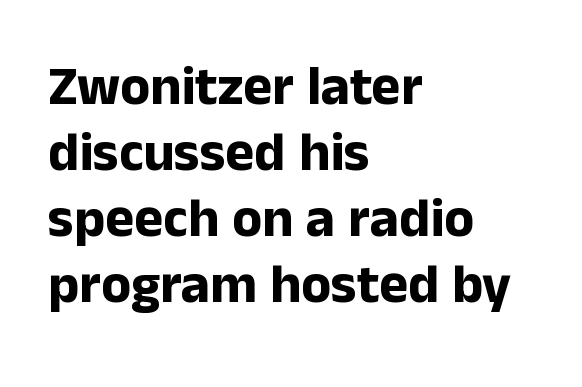
The image shows 55 px bold sans-serif type, upright; set left-aligned, line spacing 1.2x, normal letter spacing, not underlined; low stroke contrast and a medium x-height.
